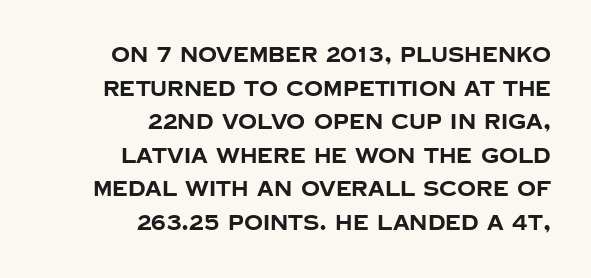
{"italic": "no", "bold": "yes", "underline": "no", "align": "right", "line_spacing": "normal", "line_spacing_ratio": 1.6, "letter_spacing": "normal", "letter_spacing_em": 0.0, "glyph_px": 21}
